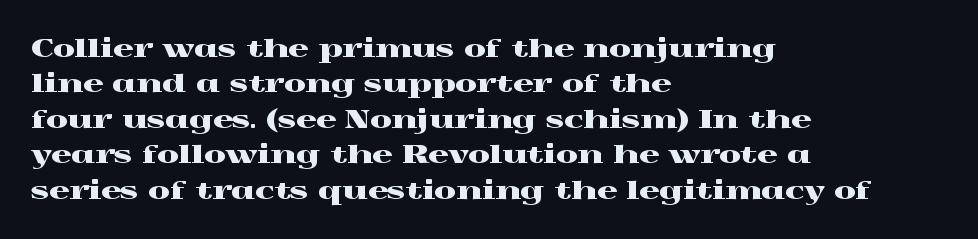
Q: Is the text italic (slanted)? A: No, it is upright.
Q: Is the text underlined? A: No.
Q: How is the paragraph aligned? A: Left-aligned.
Q: Is the spacing between letters normal or unusually wide? A: Normal.
Q: Is the spacing between lines tight, normal or loose? A: Normal.
